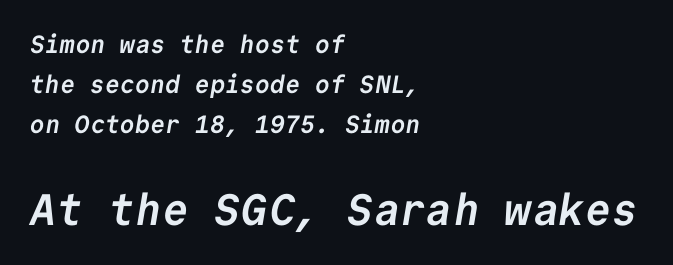
Q: Is the text bold? A: Yes.
Q: Is the typeface a serif or a sans-serif typeface? A: Sans-serif.
Q: Is the text underlined? A: No.
Q: How is the paragraph aligned? A: Left-aligned.
Q: Is the spacing between letters normal or unusually wide? A: Normal.
Q: Is the spacing between lines tight, normal or loose? A: Normal.
Q: Which block of text is set in a larger size, the first (top) or the second (bottom)? A: The second (bottom) one.
Q: Width (condensed, normal, or wide)? A: Normal.
Q: Stroke contrast? A: Low.
Q: x-height? A: Medium.
Q: Monospaced? A: Yes.
